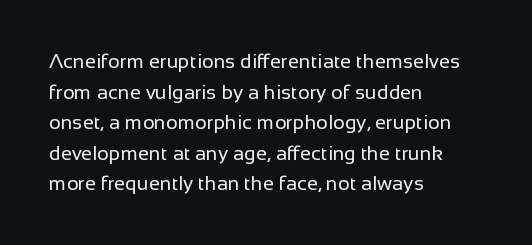
{"italic": "no", "bold": "no", "underline": "no", "align": "left", "line_spacing": "normal", "line_spacing_ratio": 1.53, "letter_spacing": "normal", "letter_spacing_em": 0.0, "glyph_px": 20}
